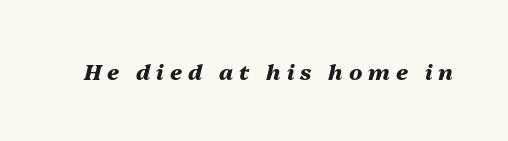
The image shows 22 px bold type, italic (leaning right); set unusually wide letter spacing (+0.27 em), not underlined.
